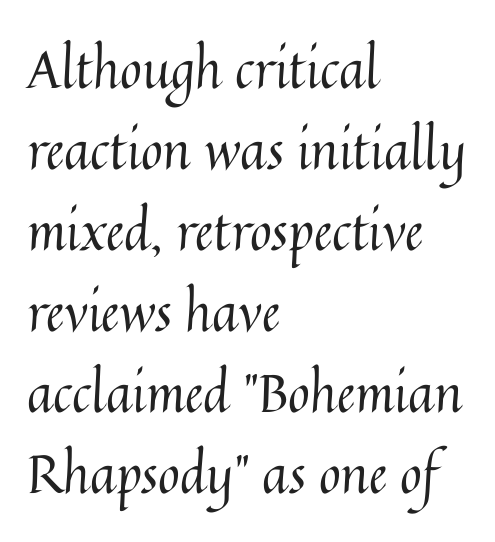
Q: Is the text bold? A: No.
Q: Is the text italic (slanted)? A: Yes.
Q: Is the text underlined? A: No.
Q: How is the paragraph aligned? A: Left-aligned.
Q: Is the spacing between letters normal or unusually wide? A: Normal.
Q: Is the spacing between lines tight, normal or loose? A: Normal.
Q: Width (condensed, normal, or wide)? A: Normal.
Q: Stroke contrast? A: Medium.
Q: x-height? A: Medium.
Q: Monospaced? A: No.
